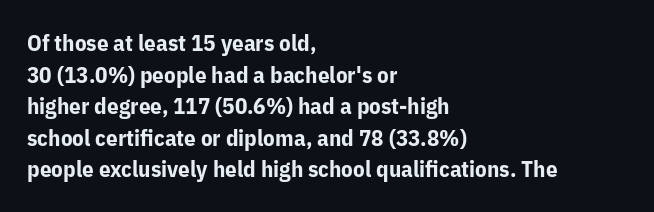
Q: Is the text bold? A: Yes.
Q: Is the text italic (slanted)? A: No, it is upright.
Q: Is the text underlined? A: No.
Q: How is the paragraph aligned? A: Left-aligned.
Q: Is the spacing between letters normal or unusually wide? A: Normal.
Q: Is the spacing between lines tight, normal or loose? A: Normal.
